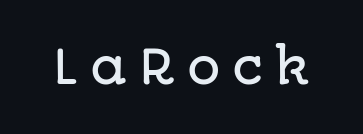
{"serif": "no", "italic": "no", "width": "normal", "stroke_contrast": "low", "x_height": "large", "monospaced": "no", "underline": "no", "letter_spacing": "wide", "letter_spacing_em": 0.25, "glyph_px": 47}
